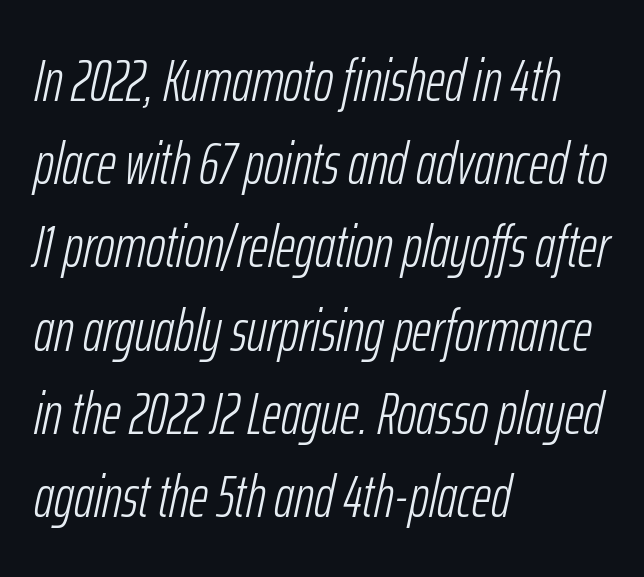
Horizontal alignment here is leftward, the default for most running prose. Is there much room between lines? A standard amount, neither cramped nor airy. The glyphs look as if they've been sheared to an angle. The letters sit at their default tracking, neither squeezed nor spread. Check under the words: just untouched page. This is not heavy type; no bold has been used.
